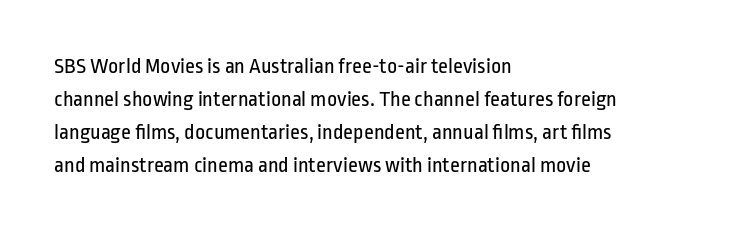
Q: Is the text bold? A: No.
Q: Is the text italic (slanted)? A: No, it is upright.
Q: Is the text underlined? A: No.
Q: How is the paragraph aligned? A: Left-aligned.
Q: Is the spacing between letters normal or unusually wide? A: Normal.
Q: Is the spacing between lines tight, normal or loose? A: Normal.
